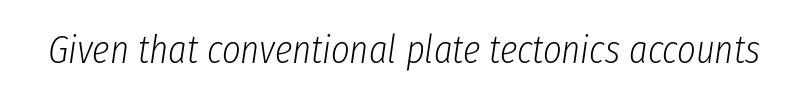
The image shows 40 px light, condensed type, italic (leaning right); set normal letter spacing, not underlined; low stroke contrast and a medium x-height.
